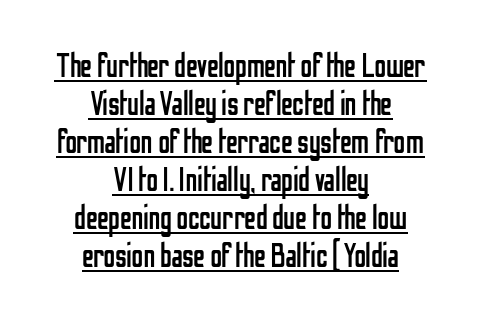
The image shows 33 px regular-weight, condensed sans-serif type, upright; set centered, tight line spacing (1.15x), normal letter spacing, underlined; low stroke contrast and a medium x-height.
